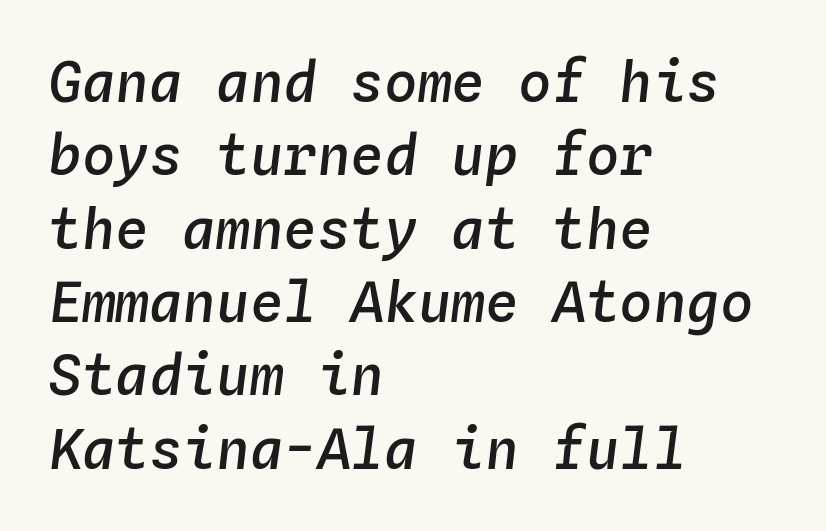
Q: Is the text bold? A: Semi-bold.
Q: Is the text italic (slanted)? A: Yes, it leans right by about 4 degrees.
Q: Is the text underlined? A: No.
Q: How is the paragraph aligned? A: Left-aligned.
Q: Is the spacing between letters normal or unusually wide? A: Normal.
Q: Is the spacing between lines tight, normal or loose? A: Normal.
Q: Width (condensed, normal, or wide)? A: Normal.
Q: Stroke contrast? A: Low.
Q: x-height? A: Medium.
Q: Monospaced? A: Yes.
